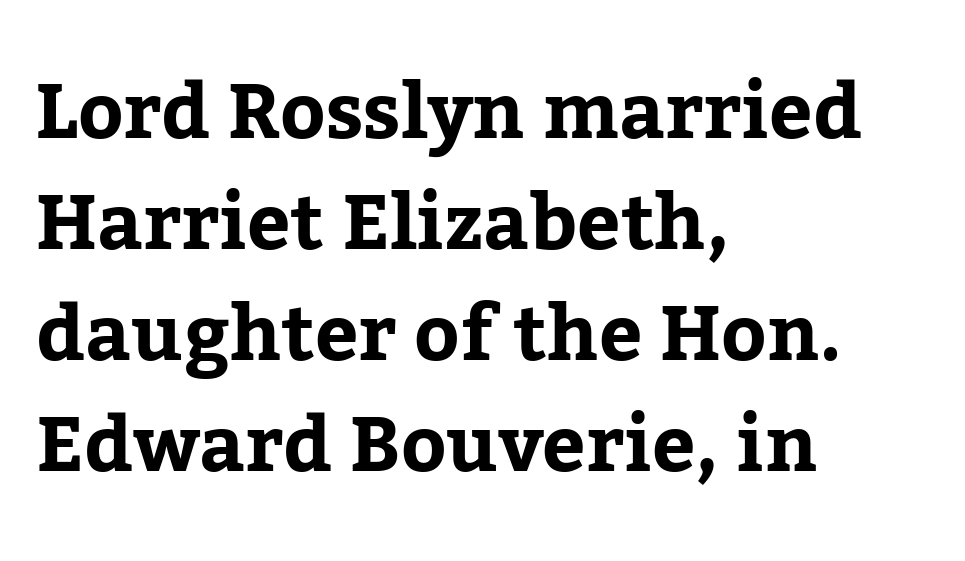
The horizontal fit of the characters is conventional and even. The glyphs in this specimen are seriffed. Is this a fixed-width face? No — the glyphs have proportional, varying widths. Honestly, there is no underline to notice here at all. The block of text has a typical density, with ordinary space between rows. When letters stand straight like this, we call the style roman or upright.
